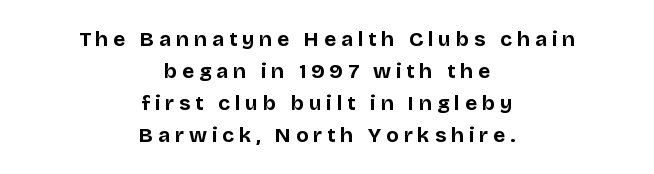
The tracking jumps out immediately: characters are airy and widely separated. The lettering holds an erect, upright posture throughout. The rows are spaced the way most documents space them. Look at the stroke-to-counter ratio: heavy, a bold. The paragraph has two soft edges and a firm central axis. Each row of text sits above clean, open space.
